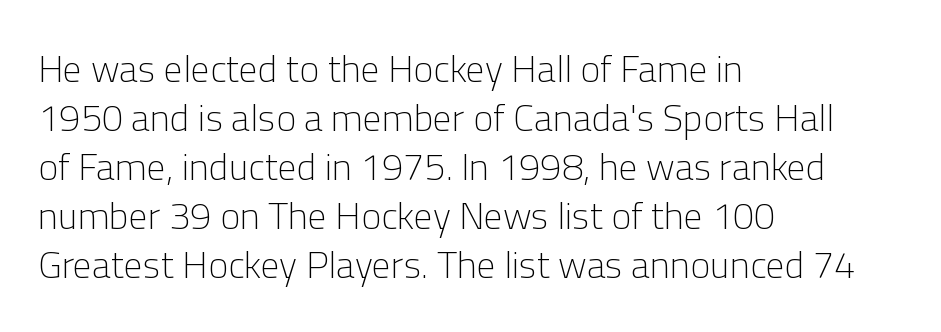
Q: Is the text bold? A: No.
Q: Is the text italic (slanted)? A: No, it is upright.
Q: Is the typeface a serif or a sans-serif typeface? A: Sans-serif.
Q: Is the text underlined? A: No.
Q: How is the paragraph aligned? A: Left-aligned.
Q: Is the spacing between letters normal or unusually wide? A: Normal.
Q: Is the spacing between lines tight, normal or loose? A: Normal.
Q: Width (condensed, normal, or wide)? A: Normal.
Q: Stroke contrast? A: Low.
Q: x-height? A: Medium.
Q: Monospaced? A: No.
